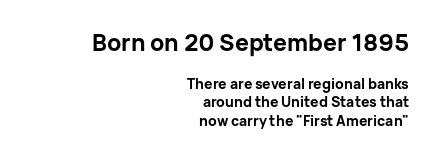
The image shows 23 px bold type, upright; set right-aligned, normal line spacing (1.3x), normal letter spacing, not underlined; the first (top) block is 1.64x larger.
